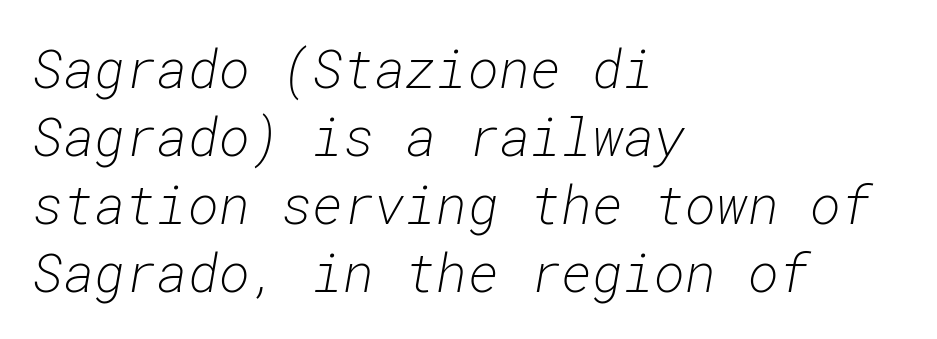
{"italic": "yes", "lean": "right", "slant_degrees": 10, "bold": "no", "weight": "light", "width": "normal", "stroke_contrast": "low", "x_height": "medium", "monospaced": "yes", "underline": "no", "align": "left", "line_spacing": "normal", "line_spacing_ratio": 1.28, "letter_spacing": "normal", "letter_spacing_em": 0.0, "glyph_px": 53}
